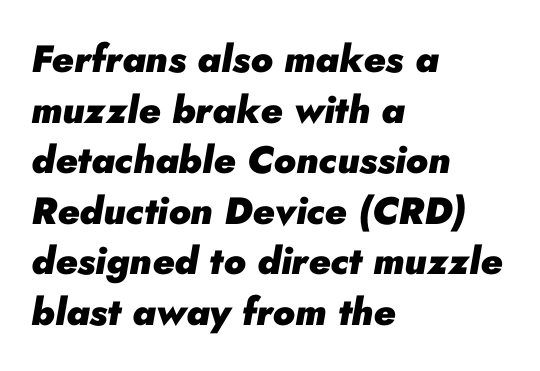
Q: Is the text bold? A: Yes.
Q: Is the text italic (slanted)? A: Yes, it leans right by about 10 degrees.
Q: Is the text underlined? A: No.
Q: How is the paragraph aligned? A: Left-aligned.
Q: Is the spacing between letters normal or unusually wide? A: Normal.
Q: Is the spacing between lines tight, normal or loose? A: Normal.
Q: Width (condensed, normal, or wide)? A: Normal.
Q: Stroke contrast? A: Low.
Q: x-height? A: Small.
Q: Monospaced? A: No.
